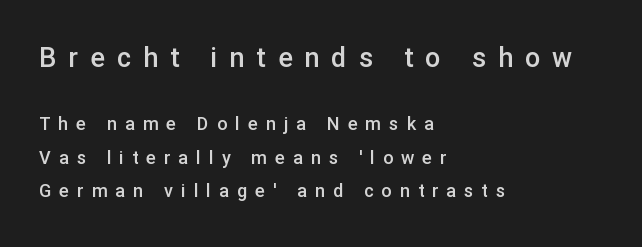
Q: Is the text bold? A: Semi-bold.
Q: Is the text italic (slanted)? A: No, it is upright.
Q: Is the text underlined? A: No.
Q: How is the paragraph aligned? A: Left-aligned.
Q: Is the spacing between letters normal or unusually wide? A: Unusually wide.
Q: Which block of text is set in a larger size, the first (top) or the second (bottom)? A: The first (top) one.
